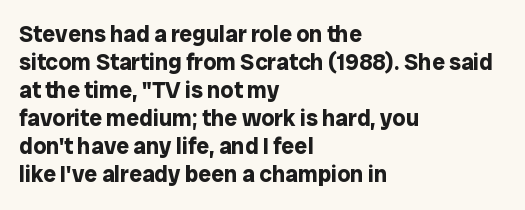
{"italic": "no", "bold": "yes", "underline": "no", "align": "left", "line_spacing_ratio": 1.22, "letter_spacing": "normal", "letter_spacing_em": 0.0, "glyph_px": 23}
